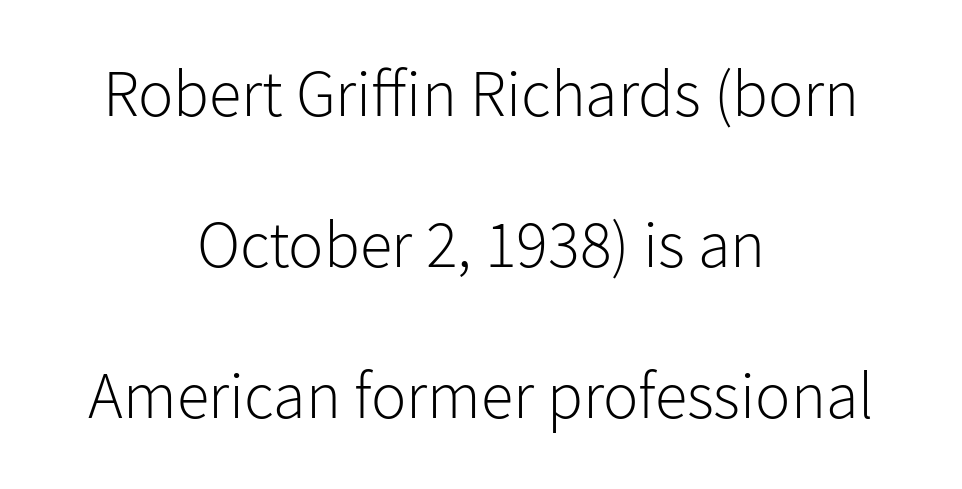
Q: Is the text bold? A: No.
Q: Is the text italic (slanted)? A: No, it is upright.
Q: Is the typeface a serif or a sans-serif typeface? A: Sans-serif.
Q: Is the text underlined? A: No.
Q: How is the paragraph aligned? A: Centered.
Q: Is the spacing between letters normal or unusually wide? A: Normal.
Q: Is the spacing between lines tight, normal or loose? A: Loose.
Q: Width (condensed, normal, or wide)? A: Normal.
Q: Stroke contrast? A: Low.
Q: x-height? A: Medium.
Q: Monospaced? A: No.
